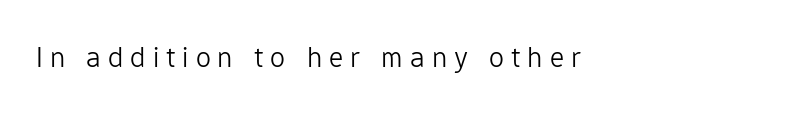
{"serif": "no", "italic": "no", "bold": "no", "weight": "light", "width": "normal", "stroke_contrast": "low", "x_height": "medium", "monospaced": "no", "underline": "no", "align": "left", "letter_spacing": "wide", "letter_spacing_em": 0.23, "glyph_px": 30}
